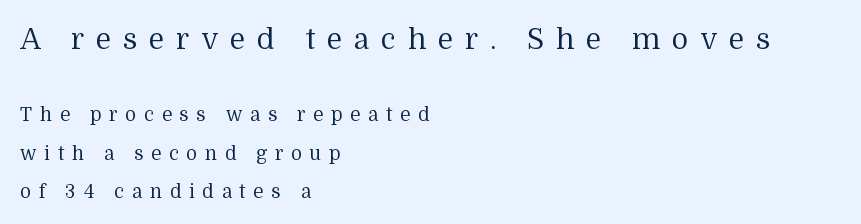
The designer dialed line spacing up above the default. Plain, unruled lines of type. The font's upright variant was chosen for this text. In CSS terms this would be text-align: left. This sample has the flowing, uneven cadence of proportional lettering.
